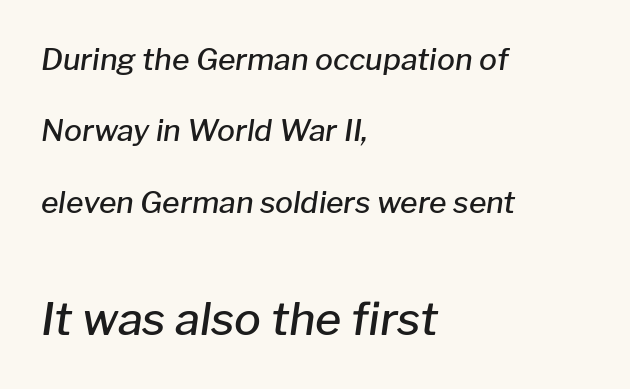
{"italic": "yes", "lean": "right", "slant_degrees": 8, "bold": "semi", "weight": "semibold", "width": "normal", "stroke_contrast": "low", "x_height": "medium", "monospaced": "no", "underline": "no", "align": "left", "line_spacing": "loose", "line_spacing_ratio": 2.38, "letter_spacing": "normal", "letter_spacing_em": 0.0, "larger_block": "second", "size_ratio": 1.5, "glyph_px": 45}
